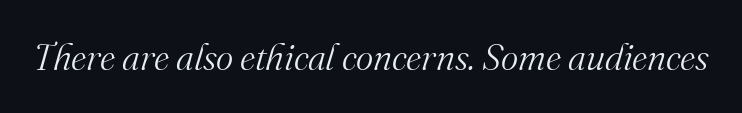
Q: Is the text bold? A: No.
Q: Is the text italic (slanted)? A: Yes, it leans right by about 16 degrees.
Q: Is the typeface a serif or a sans-serif typeface? A: Serif.
Q: Is the text underlined? A: No.
Q: Is the spacing between letters normal or unusually wide? A: Normal.
Q: Width (condensed, normal, or wide)? A: Normal.
Q: Stroke contrast? A: Medium.
Q: x-height? A: Small.
Q: Monospaced? A: No.
